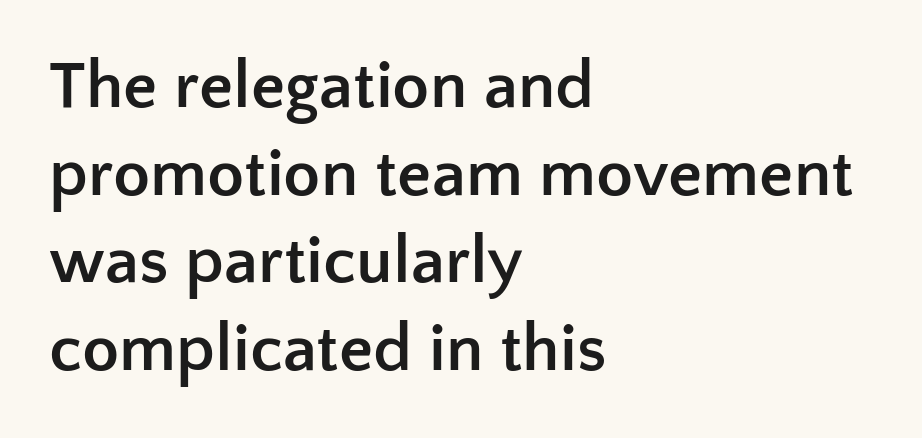
The image shows 68 px semibold sans-serif type, upright; set left-aligned, normal line spacing (1.29x), normal letter spacing, not underlined; low stroke contrast and a medium x-height.
